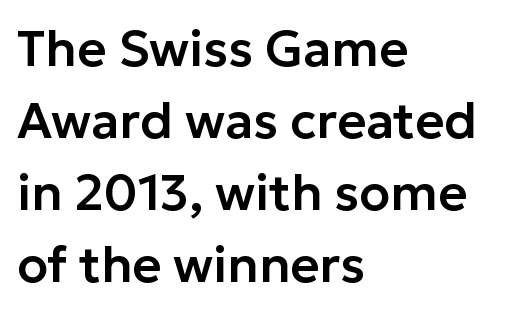
The image shows 50 px sans-serif type, upright; set left-aligned, normal line spacing (1.44x), normal letter spacing, not underlined; low stroke contrast and a medium x-height.
